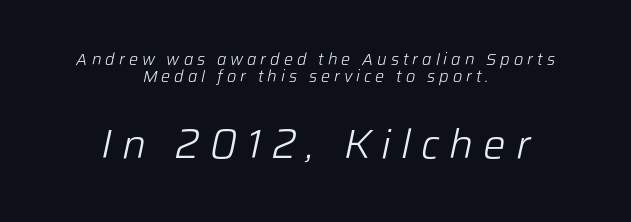
Words float on clear page, feet unadorned. Compared with typical paragraphs, the rows here are closer together. The font is comparable to plain body text, perhaps lighter. Each letter keeps its own natural width here, so spacing adapts to shape.
